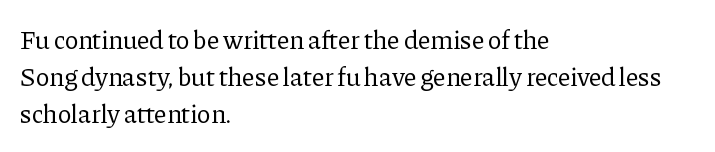
The image shows 26 px text type, upright; set left-aligned, normal line spacing (1.42x), normal letter spacing, not underlined.
